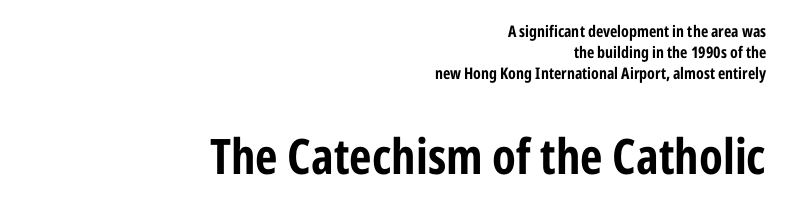
Q: Is the text bold? A: Yes.
Q: Is the text italic (slanted)? A: No, it is upright.
Q: Is the typeface a serif or a sans-serif typeface? A: Sans-serif.
Q: Is the text underlined? A: No.
Q: How is the paragraph aligned? A: Right-aligned.
Q: Is the spacing between letters normal or unusually wide? A: Normal.
Q: Is the spacing between lines tight, normal or loose? A: Normal.
Q: Which block of text is set in a larger size, the first (top) or the second (bottom)? A: The second (bottom) one.
Q: Width (condensed, normal, or wide)? A: Condensed.
Q: Stroke contrast? A: Low.
Q: x-height? A: Medium.
Q: Monospaced? A: No.
